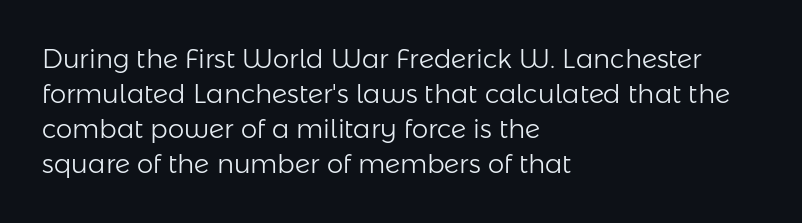
Q: Is the text bold? A: No.
Q: Is the text italic (slanted)? A: No, it is upright.
Q: Is the text underlined? A: No.
Q: How is the paragraph aligned? A: Left-aligned.
Q: Is the spacing between letters normal or unusually wide? A: Normal.
Q: Is the spacing between lines tight, normal or loose? A: Normal.
